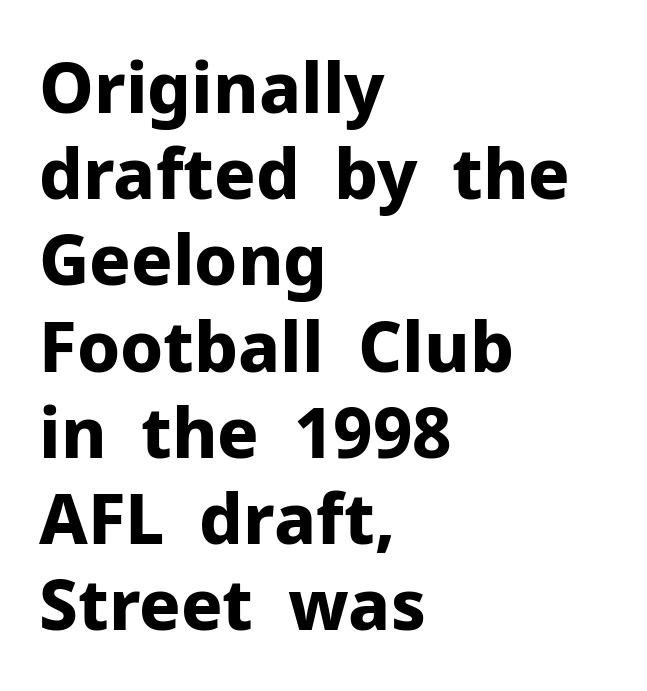
Q: Is the text bold? A: Yes.
Q: Is the text italic (slanted)? A: No, it is upright.
Q: Is the typeface a serif or a sans-serif typeface? A: Sans-serif.
Q: Is the text underlined? A: No.
Q: How is the paragraph aligned? A: Left-aligned.
Q: Is the spacing between letters normal or unusually wide? A: Normal.
Q: Is the spacing between lines tight, normal or loose? A: Normal.
Q: Width (condensed, normal, or wide)? A: Normal.
Q: Stroke contrast? A: Low.
Q: x-height? A: Medium.
Q: Monospaced? A: No.
